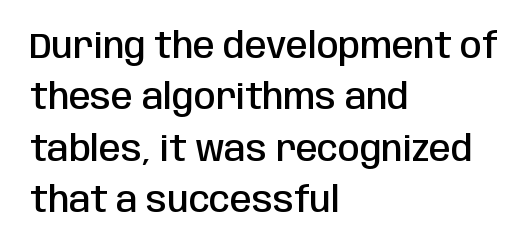
The image shows 35 px semibold, condensed sans-serif type, upright; set left-aligned, normal line spacing (1.47x), normal letter spacing, not underlined; low stroke contrast and a large x-height.
